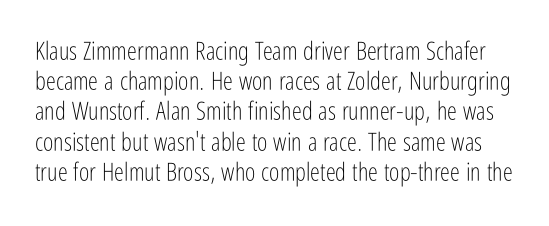
The lettering holds an erect, upright posture throughout. Caption: standard tracking, unaltered. Stroke thickness stays within the range of a standard reading face or lighter. The baseline area is clear.
